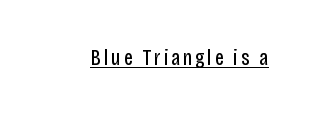
Q: Is the text bold? A: No.
Q: Is the text italic (slanted)? A: No, it is upright.
Q: Is the text underlined? A: Yes.
